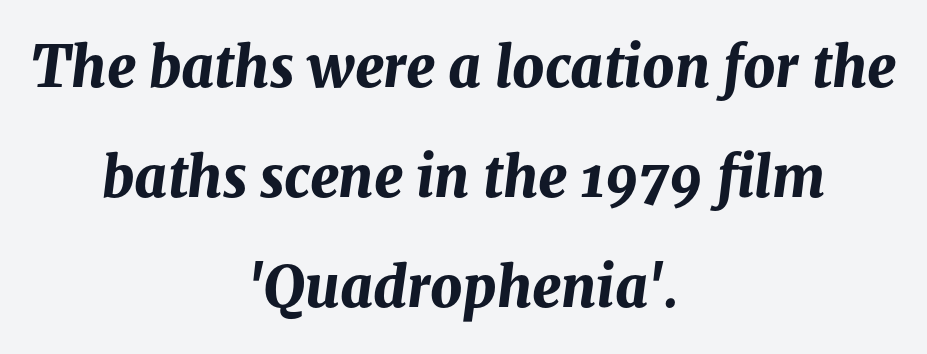
Q: Is the text bold? A: Yes.
Q: Is the text italic (slanted)? A: Yes, it leans right by about 8 degrees.
Q: Is the text underlined? A: No.
Q: How is the paragraph aligned? A: Centered.
Q: Is the spacing between letters normal or unusually wide? A: Normal.
Q: Is the spacing between lines tight, normal or loose? A: Loose.
Q: Width (condensed, normal, or wide)? A: Normal.
Q: Stroke contrast? A: Medium.
Q: x-height? A: Medium.
Q: Monospaced? A: No.
